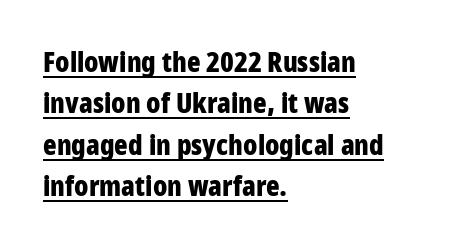
Does the leading feel generous? No, just average. Each word holds together tightly as a unit, with standard inter-letter gaps. The passage shown is underscored from start to finish. Ascenders rise straight up at ninety degrees.
